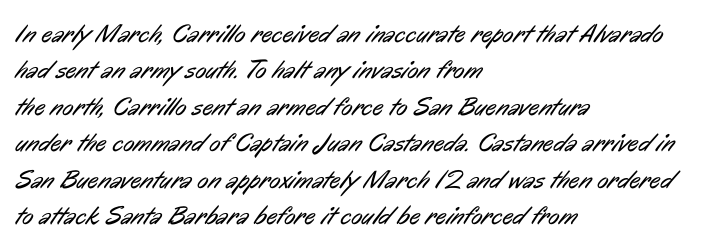
Q: Is the text bold? A: No.
Q: Is the text underlined? A: No.
Q: How is the paragraph aligned? A: Left-aligned.
Q: Is the spacing between letters normal or unusually wide? A: Normal.
Q: Is the spacing between lines tight, normal or loose? A: Normal.
